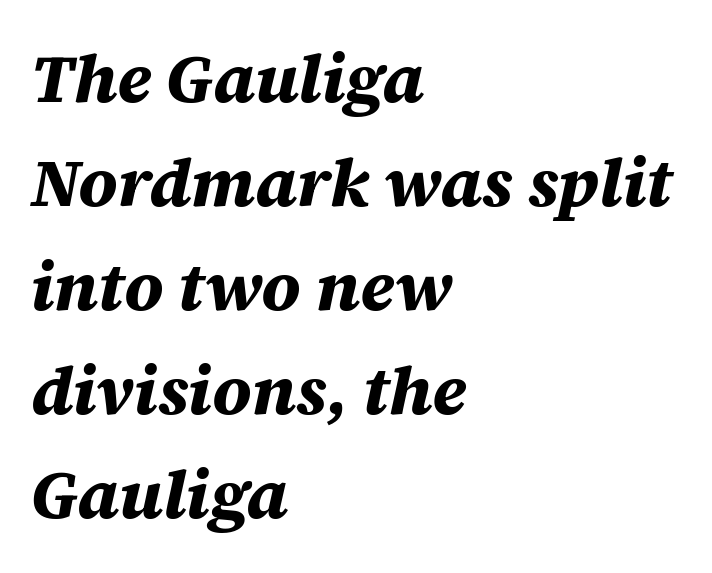
{"italic": "yes", "lean": "right", "slant_degrees": 12, "bold": "yes", "weight": "bold", "width": "normal", "stroke_contrast": "medium", "x_height": "large", "monospaced": "no", "underline": "no", "align": "left", "line_spacing": "normal", "line_spacing_ratio": 1.53, "letter_spacing": "normal", "letter_spacing_em": 0.0, "glyph_px": 68}
